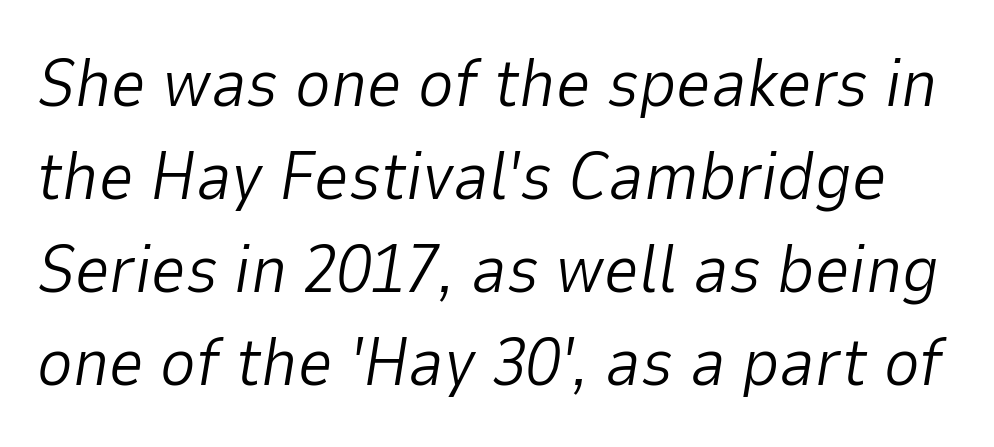
{"italic": "yes", "lean": "right", "slant_degrees": 9, "bold": "no", "weight": "light", "width": "normal", "stroke_contrast": "low", "x_height": "medium", "monospaced": "no", "underline": "no", "line_spacing": "normal", "line_spacing_ratio": 1.37, "letter_spacing": "normal", "letter_spacing_em": 0.0, "glyph_px": 68}
